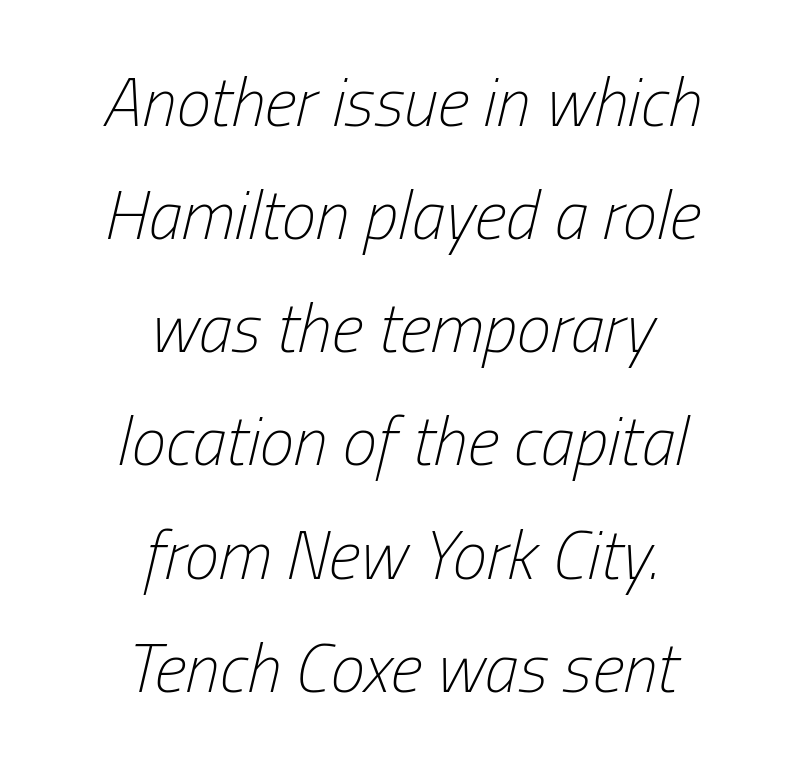
{"italic": "yes", "lean": "right", "slant_degrees": 13, "bold": "no", "weight": "light", "width": "condensed", "stroke_contrast": "low", "x_height": "medium", "monospaced": "no", "underline": "no", "align": "center", "line_spacing": "normal", "line_spacing_ratio": 1.64, "letter_spacing": "normal", "letter_spacing_em": 0.0, "glyph_px": 69}
